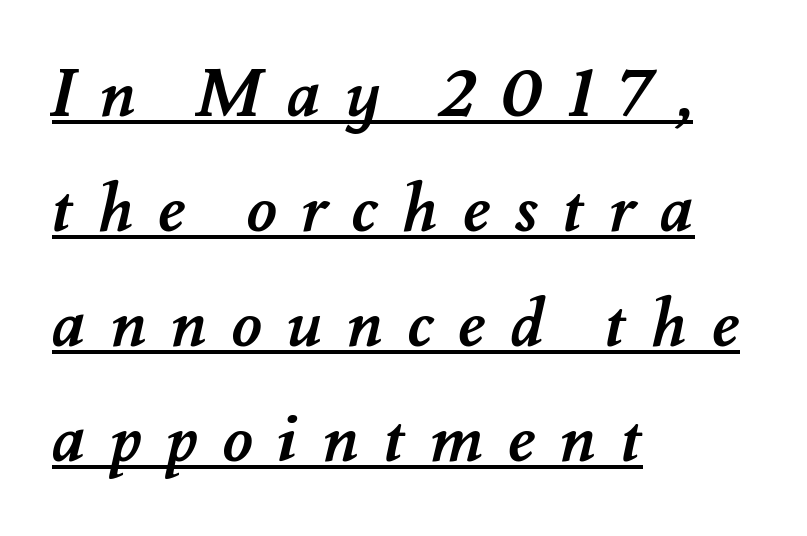
This sample has the flowing, uneven cadence of proportional lettering. How are the letters spaced? Widely, with obvious added tracking. I'd describe the lettering as bold — thick and assertive. What decoration does the sample have? An underline. This rendering uses left alignment, leaving the right contour irregular.
